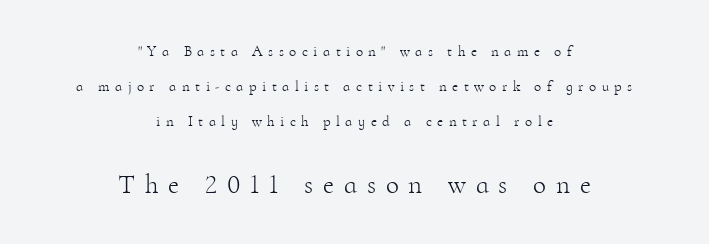
Q: Is the text bold? A: No.
Q: Is the text italic (slanted)? A: No, it is upright.
Q: Is the text underlined? A: No.
Q: How is the paragraph aligned? A: Centered.
Q: Is the spacing between letters normal or unusually wide? A: Unusually wide.
Q: Is the spacing between lines tight, normal or loose? A: Loose.
Q: Which block of text is set in a larger size, the first (top) or the second (bottom)? A: The second (bottom) one.
